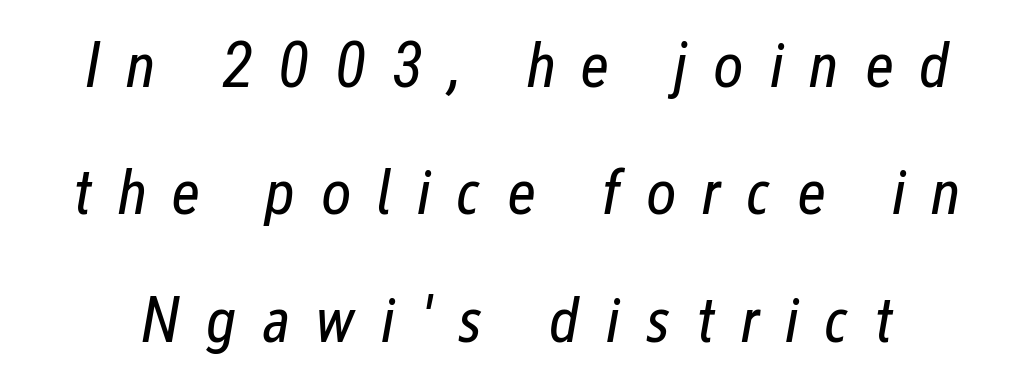
Q: Is the text bold? A: No.
Q: Is the text italic (slanted)? A: Yes, it leans right by about 12 degrees.
Q: Is the text underlined? A: No.
Q: Is the spacing between letters normal or unusually wide? A: Unusually wide.
Q: Is the spacing between lines tight, normal or loose? A: Loose.
Q: Width (condensed, normal, or wide)? A: Condensed.
Q: Stroke contrast? A: Low.
Q: x-height? A: Medium.
Q: Monospaced? A: No.
